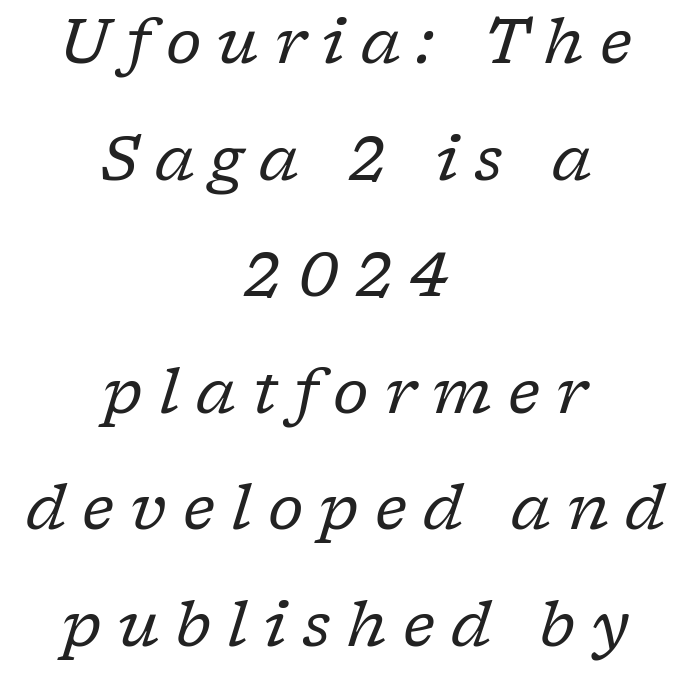
Q: Is the text bold? A: No.
Q: Is the text italic (slanted)? A: Yes, it leans right by about 17 degrees.
Q: Is the typeface a serif or a sans-serif typeface? A: Serif.
Q: Is the text underlined? A: No.
Q: How is the paragraph aligned? A: Centered.
Q: Is the spacing between letters normal or unusually wide? A: Unusually wide.
Q: Width (condensed, normal, or wide)? A: Normal.
Q: Stroke contrast? A: Low.
Q: x-height? A: Medium.
Q: Monospaced? A: No.
